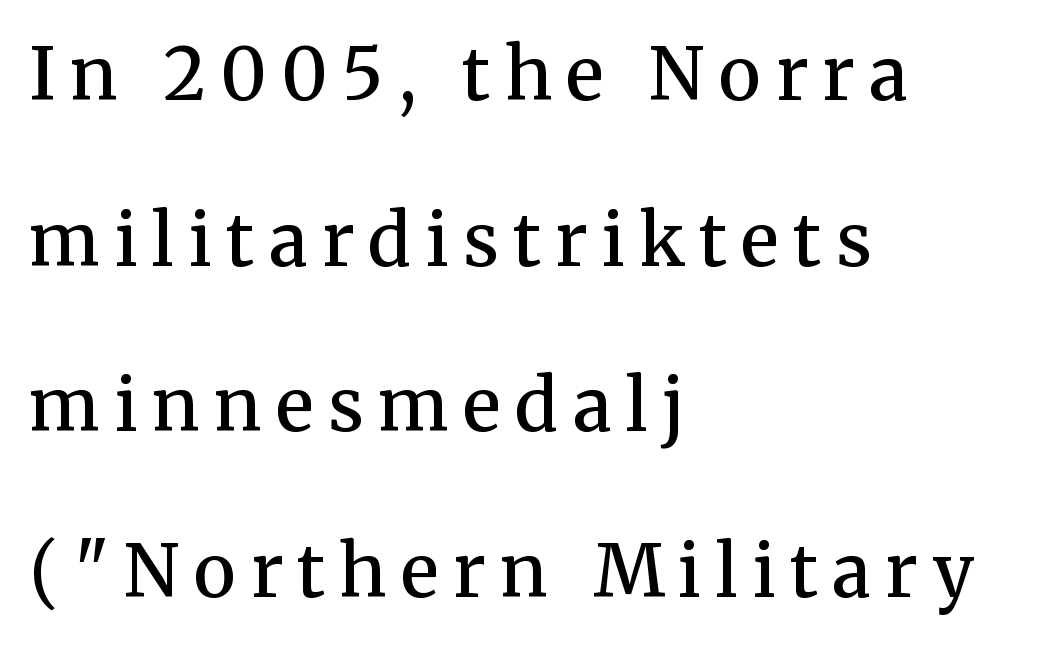
The image shows 72 px semibold serif type, upright; set left-aligned, loose line spacing (2.3x), unusually wide letter spacing (+0.2 em), not underlined; medium stroke contrast and a medium x-height.
